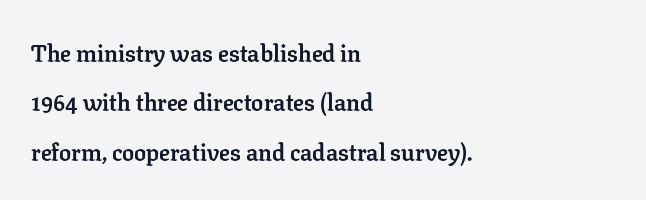
The specimen reads as upright at a glance. Leading: increased. These words are printed bold, with thick strokes throughout. Type without underlining. Short note: letters normally spaced.
